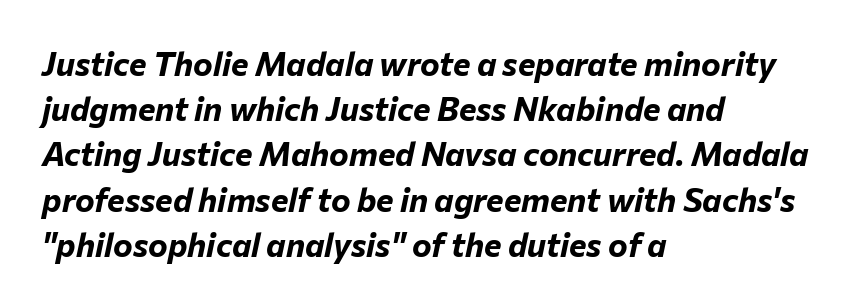
This sample has the flowing, uneven cadence of proportional lettering. All the whitespace from short lines collects on the right. Rule under the text: the space is simply empty. Tracking value appears to be zero — textbook default spacing. Characters are canted at an angle relative to the baseline's perpendicular. The passage shown is emphatically bold.
